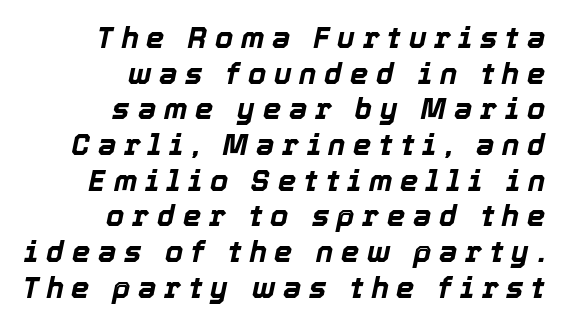
Q: Is the text bold? A: Yes.
Q: Is the text italic (slanted)? A: Yes, it leans right by about 12 degrees.
Q: Is the text underlined? A: No.
Q: How is the paragraph aligned? A: Right-aligned.
Q: Is the spacing between letters normal or unusually wide? A: Unusually wide.
Q: Width (condensed, normal, or wide)? A: Normal.
Q: x-height? A: Medium.
Q: Monospaced? A: No.
